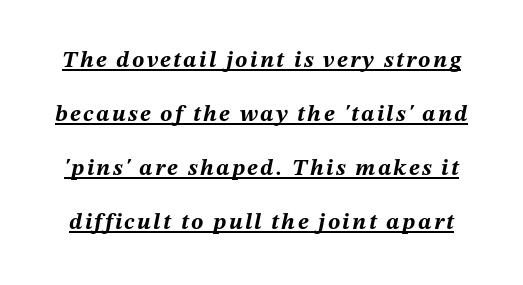
The sample has been set heavy, in full bold. The whole block is typeset with a tilt. The space between consecutive lines is lavish. The glyphs are accompanied by a horizontal stroke just below them.
